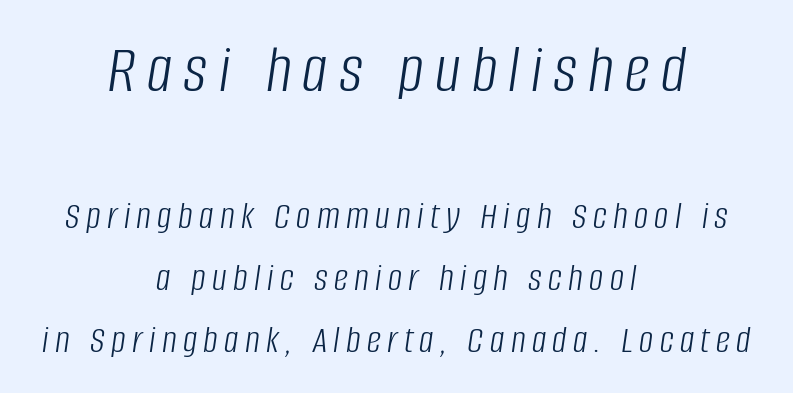
The image shows 70 px light, condensed type, italic (leaning right); set centered, normal line spacing (1.55x), not underlined; the first (top) block is 1.75x larger; low stroke contrast and a large x-height.
